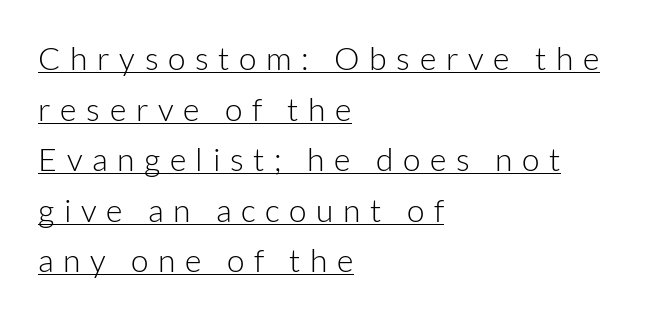
In CSS terms this would be text-align: left. Vertically, the passage feels balanced, rows spaced as you'd expect. This sample uses an upright cut, with every glyph sitting square on the baseline. Letterform terminals end flat and unadorned throughout the passage. The words here are underlined. A light-to-regular cut is what we see here.
